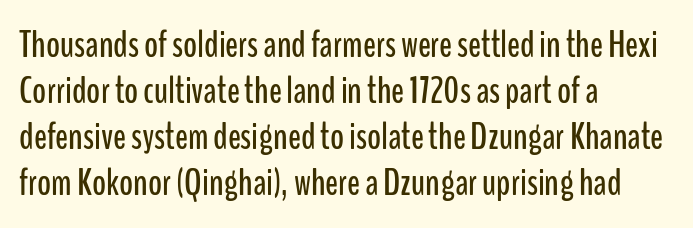
{"serif": "no", "italic": "no", "width": "condensed", "stroke_contrast": "low", "x_height": "medium", "monospaced": "no", "underline": "no", "align": "left", "line_spacing_ratio": 1.21, "letter_spacing": "normal", "letter_spacing_em": 0.0, "glyph_px": 38}
